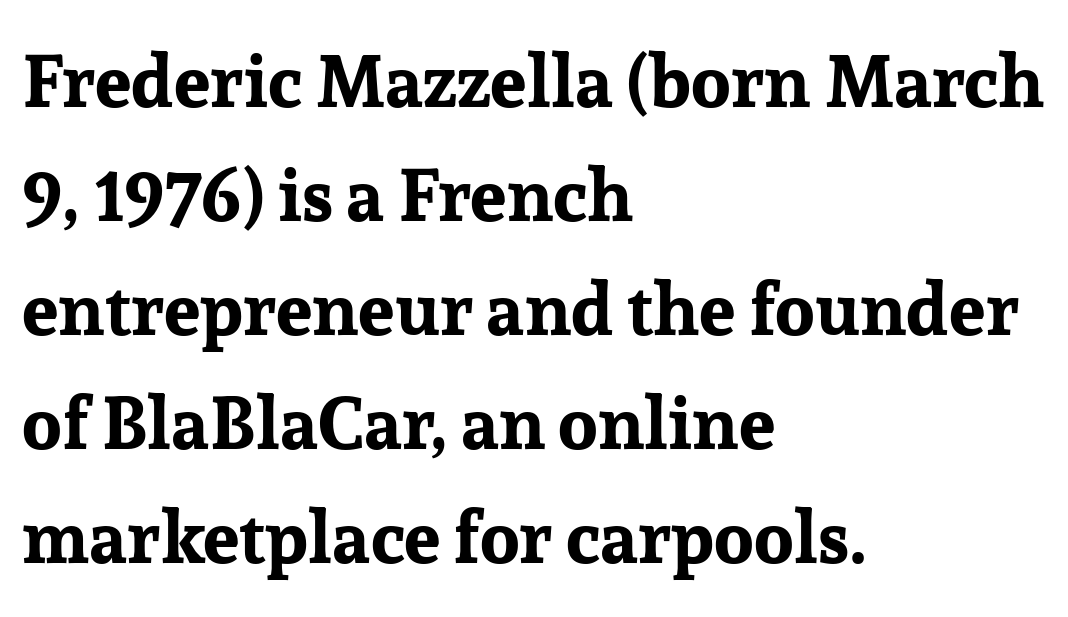
Glance below the letters and you will spot only blank space. The face used here is rendered with its standard letterfit. The rows are spaced the way most documents space them. Its strokes are broad and dark, the hallmark of bold type. Is there any slant? The stems are plumb. Varying glyph widths throughout — classic text-font behaviour.
